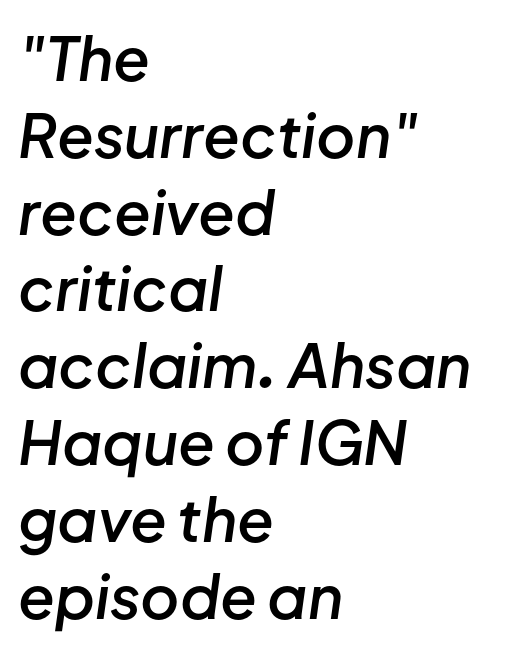
The image shows 60 px semibold type, italic (leaning right); set left-aligned, normal line spacing (1.28x), normal letter spacing, not underlined; low stroke contrast and a medium x-height.
